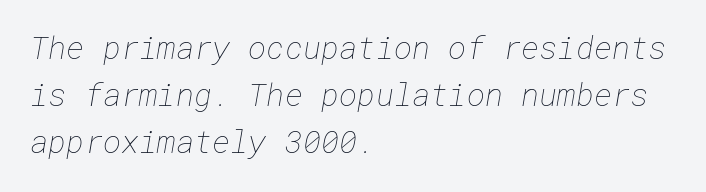
{"bold": "no", "weight": "thin", "width": "normal", "stroke_contrast": "low", "x_height": "medium", "underline": "no", "align": "left", "line_spacing": "normal", "line_spacing_ratio": 1.52, "letter_spacing": "normal", "letter_spacing_em": 0.0, "glyph_px": 31}
